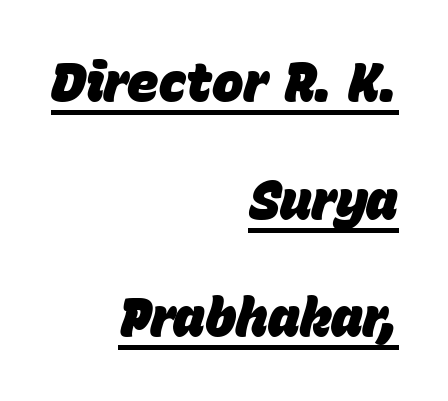
Q: Is the text bold? A: Yes.
Q: Is the text italic (slanted)? A: Yes, it leans right by about 15 degrees.
Q: Is the text underlined? A: Yes.
Q: How is the paragraph aligned? A: Right-aligned.
Q: Is the spacing between letters normal or unusually wide? A: Normal.
Q: Is the spacing between lines tight, normal or loose? A: Loose.
Q: Width (condensed, normal, or wide)? A: Normal.
Q: Stroke contrast? A: Low.
Q: x-height? A: Large.
Q: Monospaced? A: No.
